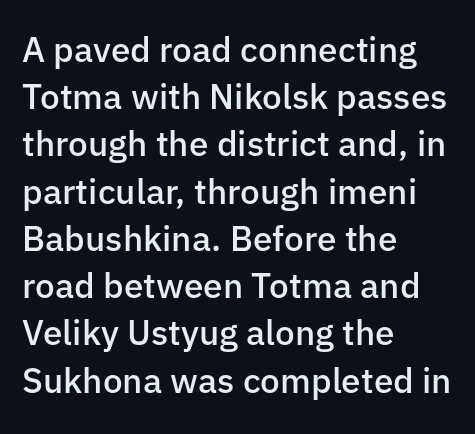
Q: Is the text bold? A: Semi-bold.
Q: Is the text italic (slanted)? A: No, it is upright.
Q: Is the typeface a serif or a sans-serif typeface? A: Sans-serif.
Q: Is the text underlined? A: No.
Q: How is the paragraph aligned? A: Left-aligned.
Q: Is the spacing between letters normal or unusually wide? A: Normal.
Q: Is the spacing between lines tight, normal or loose? A: Normal.
Q: Width (condensed, normal, or wide)? A: Normal.
Q: Stroke contrast? A: Low.
Q: x-height? A: Medium.
Q: Monospaced? A: No.
